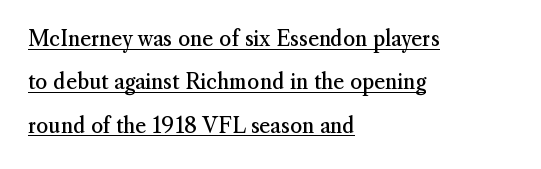
{"italic": "no", "bold": "no", "underline": "yes", "align": "left", "line_spacing": "loose", "line_spacing_ratio": 2.06, "letter_spacing": "normal", "letter_spacing_em": 0.0, "glyph_px": 21}
